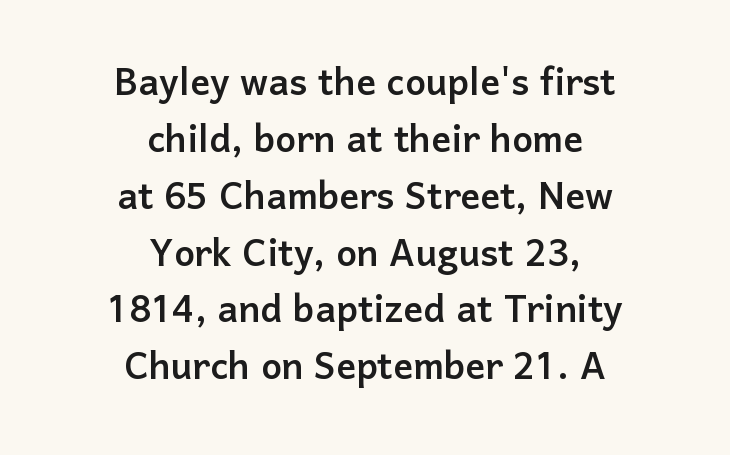
Descenders are the only things crossing below the line. Posture: vertical. Do the characters align in a grid? No, the font is proportional. The text was rendered using a sans face with plain stroke endings. Does the copy run flush right? No — it is centered line by line. Standard letterfit; no display-style spreading of the glyphs.
